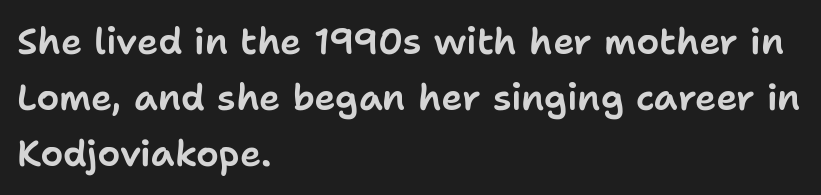
{"serif": "no", "italic": "no", "width": "normal", "stroke_contrast": "low", "x_height": "medium", "monospaced": "no", "underline": "no", "align": "left", "line_spacing": "normal", "line_spacing_ratio": 1.55, "letter_spacing": "normal", "letter_spacing_em": 0.0, "glyph_px": 36}
